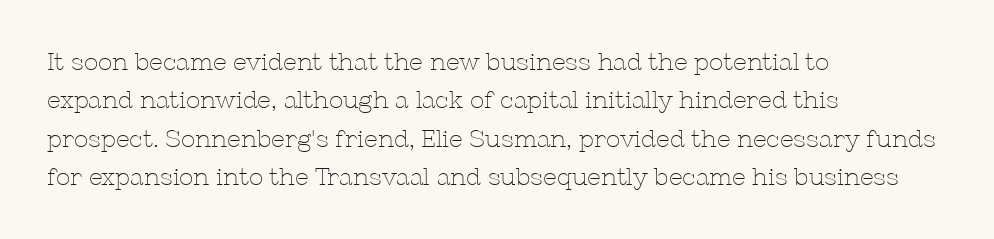
The image shows 24 px text type, upright; set left-aligned, normal line spacing (1.6x), normal letter spacing, not underlined.
